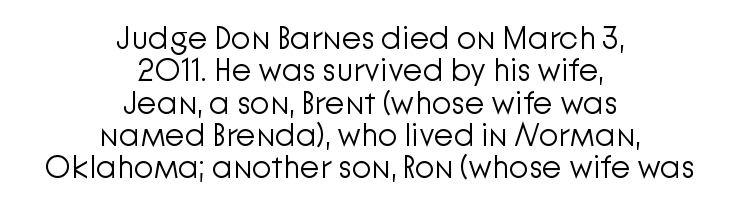
The image shows 32 px light sans-serif type, upright; set centered, tight line spacing (1.01x), normal letter spacing, not underlined; low stroke contrast and a medium x-height.
